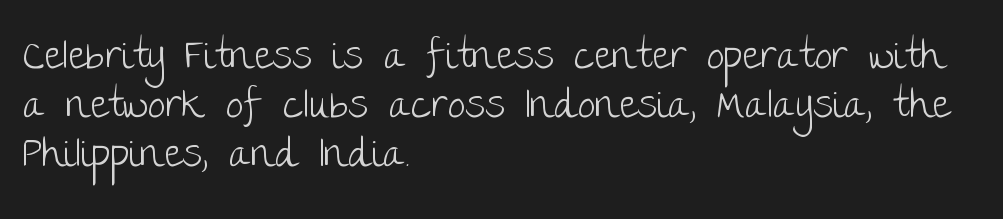
Is this a fixed-width face? No — the glyphs have proportional, varying widths. No feet cap the strokes, marking this as sans-serif type. Counters stay open thanks to moderate or lighter strokes. In terms of letterspacing, this is plain default setting. The type sits square on the baseline with zero lean.
